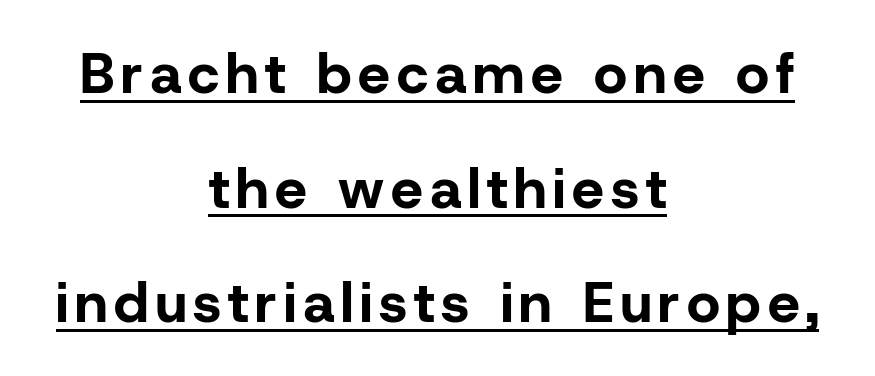
Compared with typical paragraphs, the rows here are farther apart. The passage shown is typed in a proportional face where columns would drift. A centered setting, common on invitations and titles, is used for this passage. Weight check: bold — yes, fully.
